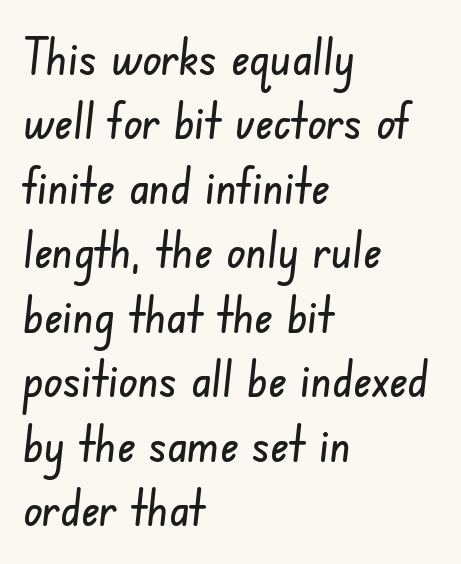
{"serif": "no", "width": "condensed", "stroke_contrast": "low", "x_height": "small", "monospaced": "no", "underline": "no", "align": "left", "line_spacing": "normal", "line_spacing_ratio": 1.29, "letter_spacing": "normal", "letter_spacing_em": 0.0, "glyph_px": 50}
